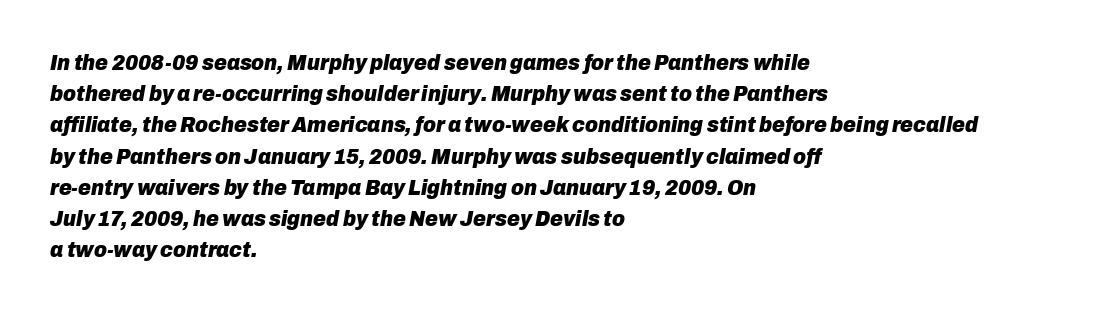
These lines stack with their left ends in a neat column. Standard letterfit; no display-style spreading of the glyphs. The designer left line spacing at the default. Caption: bold face, heavy strokes. Unmarked baselines from the first word to the last. Every character sits at an angle, as italics do.
